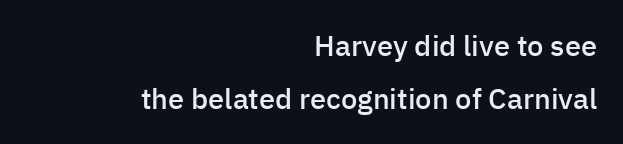
Q: Is the text bold? A: Semi-bold.
Q: Is the text italic (slanted)? A: No, it is upright.
Q: Is the typeface a serif or a sans-serif typeface? A: Sans-serif.
Q: Is the text underlined? A: No.
Q: How is the paragraph aligned? A: Right-aligned.
Q: Is the spacing between letters normal or unusually wide? A: Normal.
Q: Width (condensed, normal, or wide)? A: Normal.
Q: Stroke contrast? A: Low.
Q: x-height? A: Medium.
Q: Monospaced? A: No.
